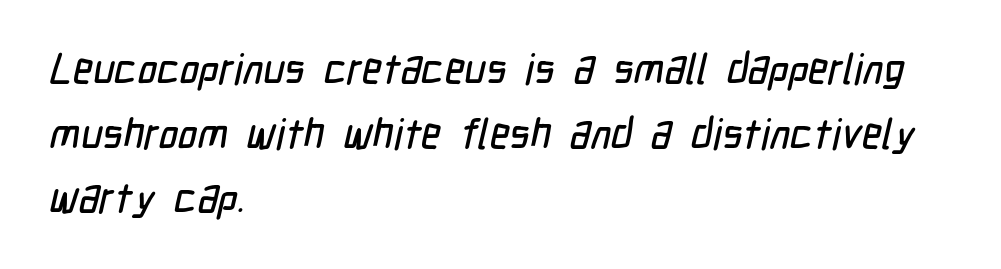
Q: Is the typeface a serif or a sans-serif typeface? A: Sans-serif.
Q: Is the text underlined? A: No.
Q: How is the paragraph aligned? A: Left-aligned.
Q: Is the spacing between letters normal or unusually wide? A: Normal.
Q: Is the spacing between lines tight, normal or loose? A: Normal.
Q: Width (condensed, normal, or wide)? A: Condensed.
Q: Stroke contrast? A: Low.
Q: x-height? A: Medium.
Q: Monospaced? A: No.
